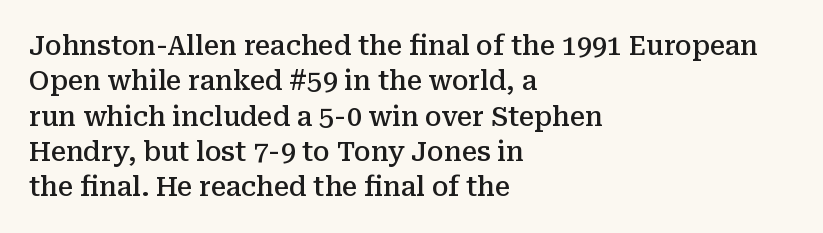
The image shows 27 px text type, upright; set left-aligned, normal line spacing (1.31x), normal letter spacing, not underlined.
